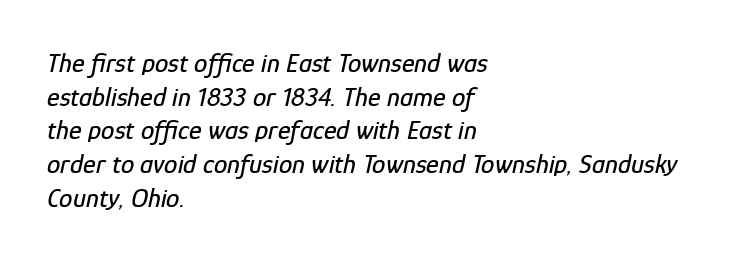
The space between consecutive lines is moderate. Is the letter spacing exaggerated? No — it looks like the ordinary default. The gap between lines stays unmarked. A typesetter would mark this as italic. The typesetter chose a ragged-right arrangement here.
